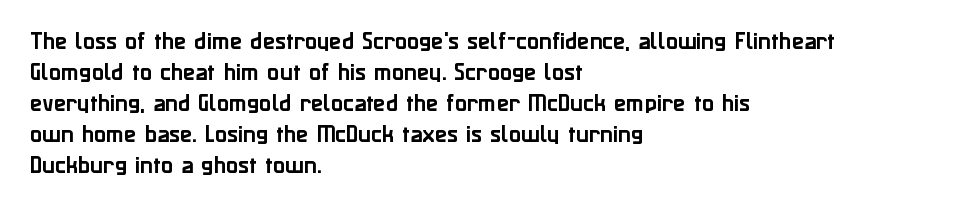
Q: Is the text italic (slanted)? A: No, it is upright.
Q: Is the text underlined? A: No.
Q: How is the paragraph aligned? A: Left-aligned.
Q: Is the spacing between letters normal or unusually wide? A: Normal.
Q: Is the spacing between lines tight, normal or loose? A: Normal.
